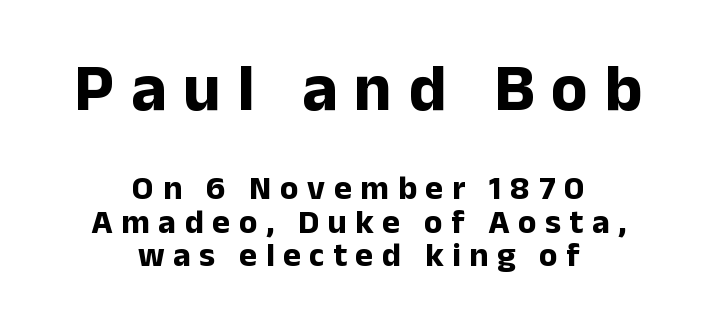
Q: Is the text bold? A: Yes.
Q: Is the text italic (slanted)? A: No, it is upright.
Q: Is the typeface a serif or a sans-serif typeface? A: Sans-serif.
Q: Is the text underlined? A: No.
Q: How is the paragraph aligned? A: Centered.
Q: Is the spacing between letters normal or unusually wide? A: Unusually wide.
Q: Is the spacing between lines tight, normal or loose? A: Tight.
Q: Which block of text is set in a larger size, the first (top) or the second (bottom)? A: The first (top) one.
Q: Width (condensed, normal, or wide)? A: Normal.
Q: Stroke contrast? A: Low.
Q: x-height? A: Medium.
Q: Monospaced? A: No.
